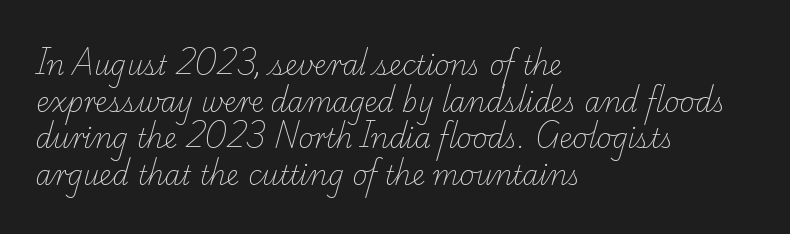
The image shows 26 px text type; set left-aligned, normal line spacing (1.41x), normal letter spacing, not underlined.
